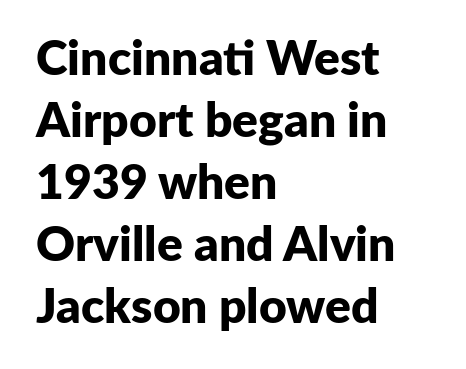
Q: Is the text bold? A: Yes.
Q: Is the text italic (slanted)? A: No, it is upright.
Q: Is the typeface a serif or a sans-serif typeface? A: Sans-serif.
Q: Is the text underlined? A: No.
Q: How is the paragraph aligned? A: Left-aligned.
Q: Is the spacing between letters normal or unusually wide? A: Normal.
Q: Is the spacing between lines tight, normal or loose? A: Normal.
Q: Width (condensed, normal, or wide)? A: Normal.
Q: Stroke contrast? A: Low.
Q: x-height? A: Medium.
Q: Monospaced? A: No.
